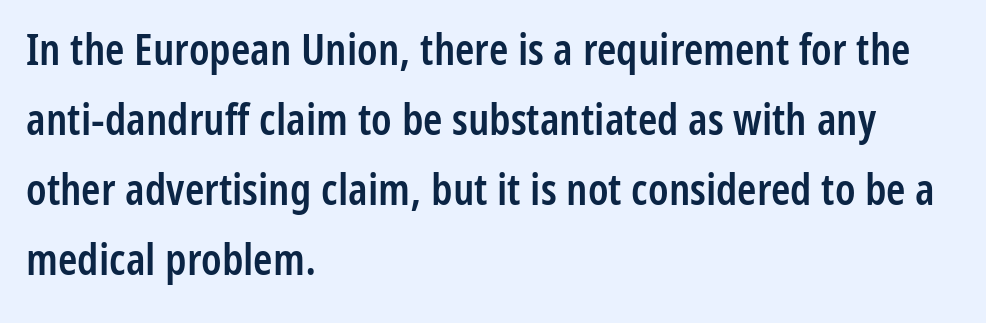
{"serif": "no", "italic": "no", "bold": "semi", "weight": "semibold", "width": "condensed", "stroke_contrast": "low", "x_height": "medium", "monospaced": "no", "underline": "no", "align": "left", "line_spacing": "normal", "line_spacing_ratio": 1.59, "letter_spacing": "normal", "letter_spacing_em": 0.0, "glyph_px": 44}
